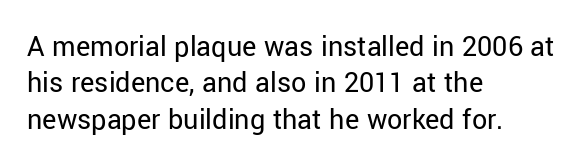
{"serif": "no", "italic": "no", "bold": "no", "weight": "regular", "width": "normal", "stroke_contrast": "low", "x_height": "medium", "monospaced": "no", "underline": "no", "align": "left", "line_spacing_ratio": 1.21, "letter_spacing": "normal", "letter_spacing_em": 0.0, "glyph_px": 30}
